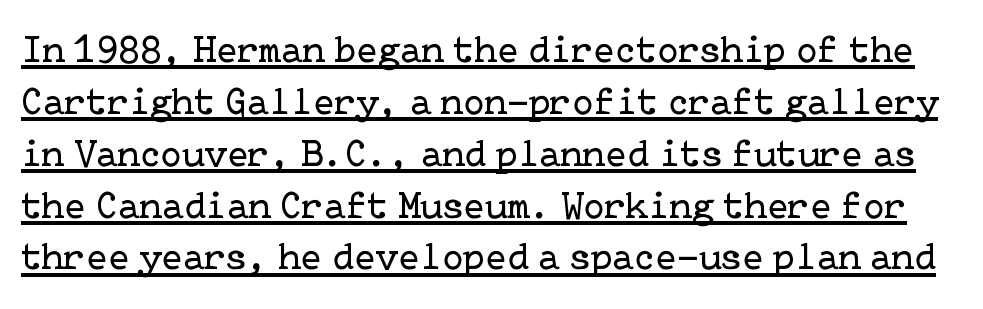
The image shows 39 px regular-weight serif type, upright; set normal line spacing (1.33x), normal letter spacing, underlined; low stroke contrast and a medium x-height.
